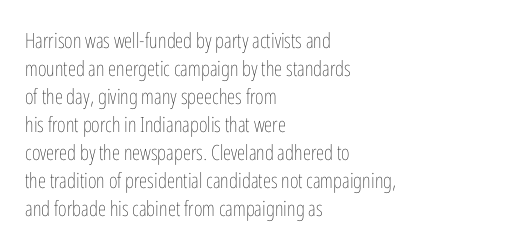
Q: Is the text bold? A: No.
Q: Is the text italic (slanted)? A: No, it is upright.
Q: Is the text underlined? A: No.
Q: How is the paragraph aligned? A: Left-aligned.
Q: Is the spacing between letters normal or unusually wide? A: Normal.
Q: Is the spacing between lines tight, normal or loose? A: Normal.
